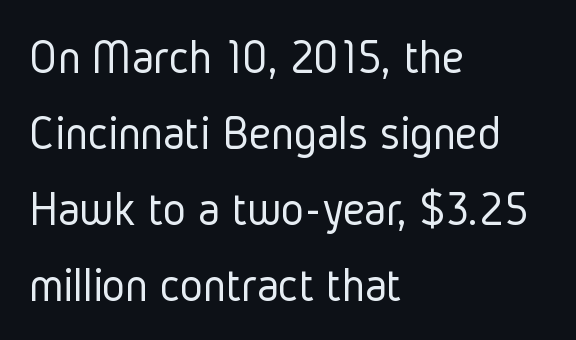
Q: Is the text bold? A: No.
Q: Is the text italic (slanted)? A: No, it is upright.
Q: Is the typeface a serif or a sans-serif typeface? A: Sans-serif.
Q: Is the text underlined? A: No.
Q: How is the paragraph aligned? A: Left-aligned.
Q: Is the spacing between letters normal or unusually wide? A: Normal.
Q: Is the spacing between lines tight, normal or loose? A: Normal.
Q: Width (condensed, normal, or wide)? A: Condensed.
Q: Stroke contrast? A: Low.
Q: x-height? A: Medium.
Q: Monospaced? A: No.
